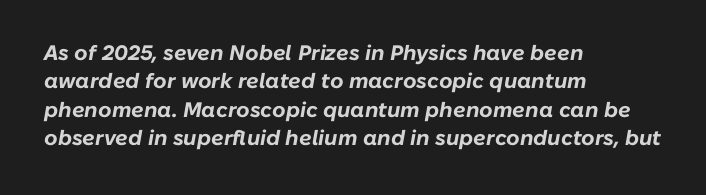
{"italic": "yes", "lean": "right", "slant_degrees": 10, "bold": "yes", "underline": "no", "align": "left", "line_spacing": "normal", "line_spacing_ratio": 1.35, "letter_spacing": "normal", "letter_spacing_em": 0.0, "glyph_px": 21}
